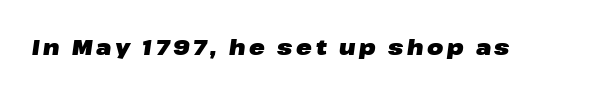
Q: Is the text bold? A: Yes.
Q: Is the text italic (slanted)? A: Yes, it leans right by about 8 degrees.
Q: Is the text underlined? A: No.
